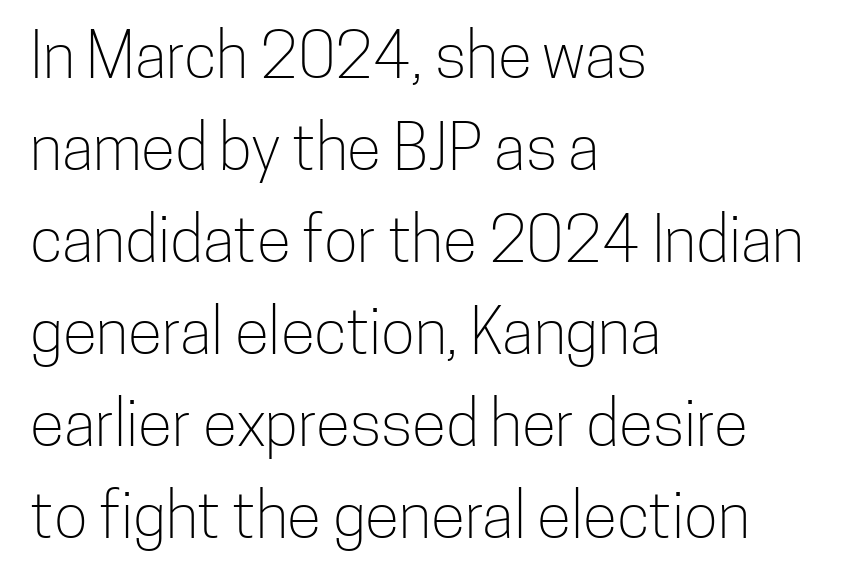
{"serif": "no", "italic": "no", "bold": "no", "weight": "light", "width": "condensed", "stroke_contrast": "low", "x_height": "medium", "monospaced": "no", "underline": "no", "align": "left", "line_spacing": "normal", "line_spacing_ratio": 1.46, "letter_spacing": "normal", "letter_spacing_em": 0.0, "glyph_px": 63}
